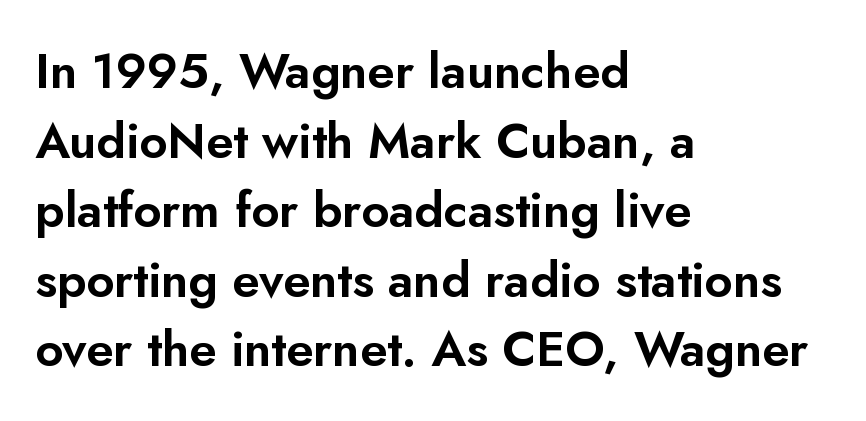
{"serif": "no", "italic": "no", "width": "normal", "stroke_contrast": "low", "x_height": "small", "monospaced": "no", "underline": "no", "align": "left", "line_spacing": "normal", "line_spacing_ratio": 1.42, "letter_spacing": "normal", "letter_spacing_em": 0.0, "glyph_px": 49}
